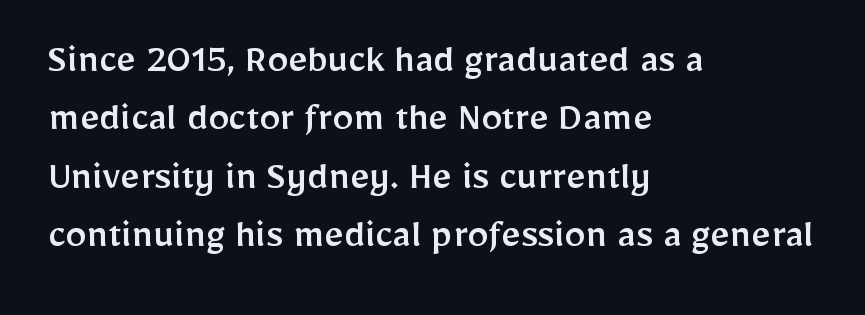
{"serif": "no", "italic": "no", "width": "normal", "stroke_contrast": "low", "x_height": "medium", "monospaced": "no", "underline": "no", "align": "left", "line_spacing": "normal", "line_spacing_ratio": 1.39, "letter_spacing": "normal", "letter_spacing_em": 0.0, "glyph_px": 42}
